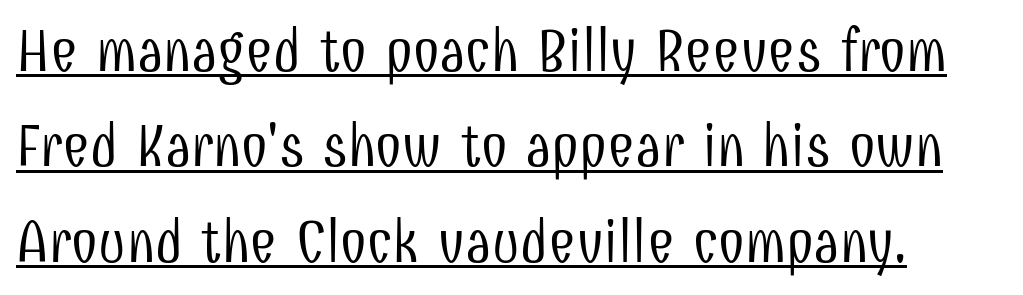
The space between consecutive lines is moderate. The passage is arranged the way most books set body copy — flush left. Upright lettering throughout. A quiet, ordinary-to-light weight characterises the typeface.
